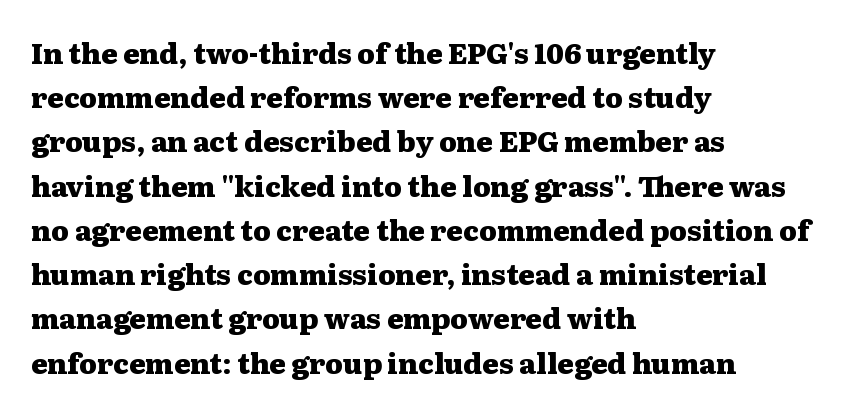
Descenders are the only things crossing below the line. The type sits square on the baseline with zero lean. Spacing verdict: proportional, widths tailored to each character. The ragged edge is on the right, which tells us the setting is flush left.
